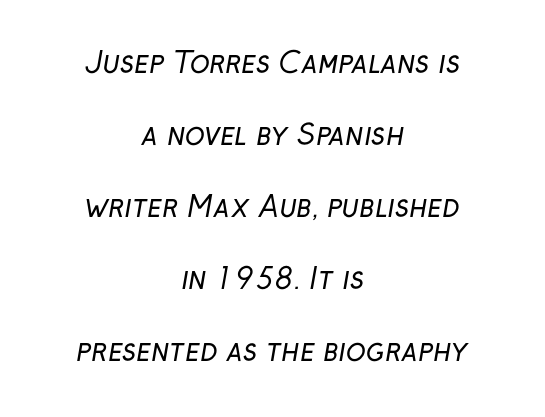
Q: Is the text bold? A: No.
Q: Is the typeface a serif or a sans-serif typeface? A: Sans-serif.
Q: Is the text underlined? A: No.
Q: How is the paragraph aligned? A: Centered.
Q: Is the spacing between letters normal or unusually wide? A: Normal.
Q: Is the spacing between lines tight, normal or loose? A: Loose.
Q: Width (condensed, normal, or wide)? A: Normal.
Q: Stroke contrast? A: Low.
Q: x-height? A: Medium.
Q: Monospaced? A: No.
